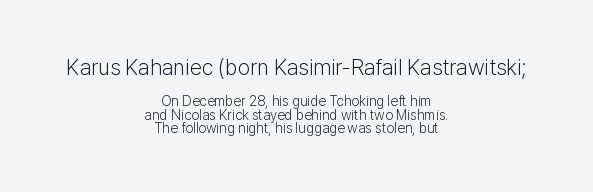
{"italic": "no", "bold": "no", "underline": "no", "align": "center", "line_spacing": "tight", "line_spacing_ratio": 0.95, "letter_spacing": "normal", "letter_spacing_em": 0.0, "larger_block": "first", "size_ratio": 1.57, "glyph_px": 22}
